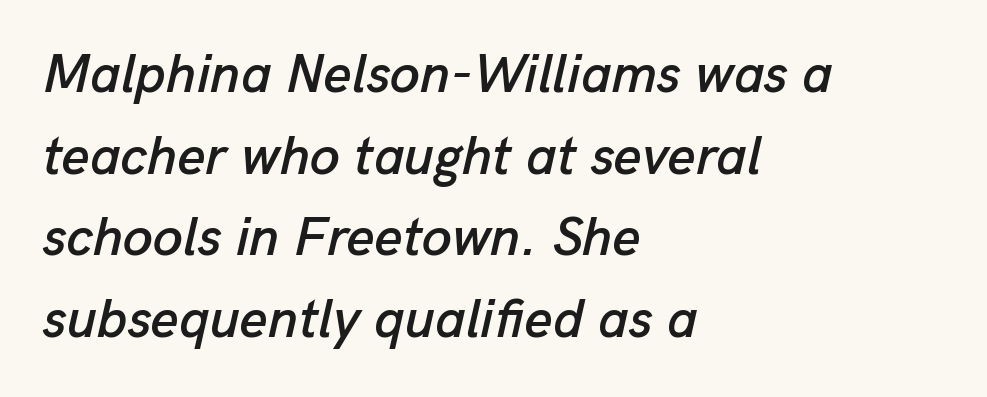
Q: Is the text italic (slanted)? A: Yes, it leans right by about 13 degrees.
Q: Is the text underlined? A: No.
Q: How is the paragraph aligned? A: Left-aligned.
Q: Is the spacing between letters normal or unusually wide? A: Normal.
Q: Is the spacing between lines tight, normal or loose? A: Normal.
Q: Width (condensed, normal, or wide)? A: Normal.
Q: Stroke contrast? A: Low.
Q: x-height? A: Medium.
Q: Monospaced? A: No.
